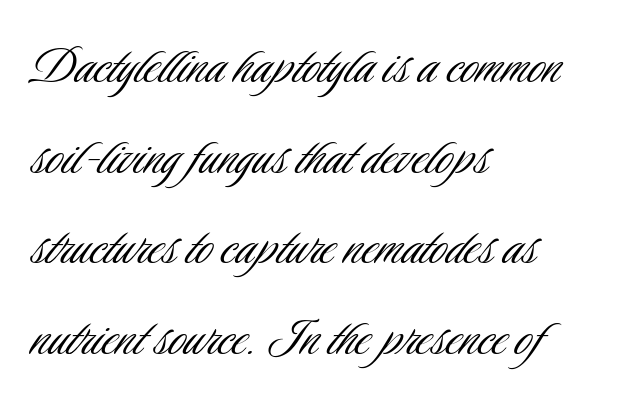
The image shows 60 px light, condensed sans-serif type; set left-aligned, normal line spacing (1.51x), normal letter spacing, not underlined; low stroke contrast and a small x-height.
